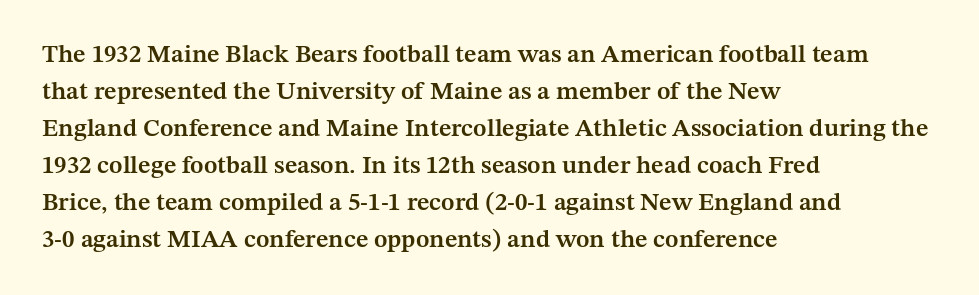
The image shows 25 px text type, upright; set left-aligned, normal line spacing (1.48x), normal letter spacing, not underlined.
